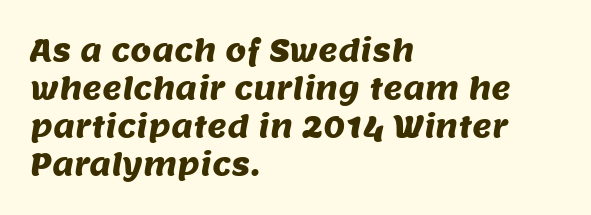
{"serif": "no", "width": "normal", "stroke_contrast": "medium", "x_height": "large", "monospaced": "no", "underline": "no", "align": "left", "line_spacing": "normal", "line_spacing_ratio": 1.27, "letter_spacing": "normal", "letter_spacing_em": 0.0, "glyph_px": 30}
